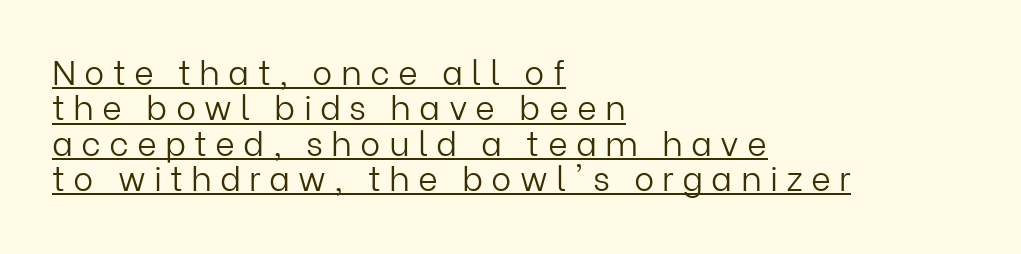
Glance below the letters and you will spot a drawn line. Horizontally, the lines are justified to the leading edge only. The gaps between neighbouring characters are conspicuously large. This is not heavy type; no bold has been used. Regarding serifs, this sample does without them.
